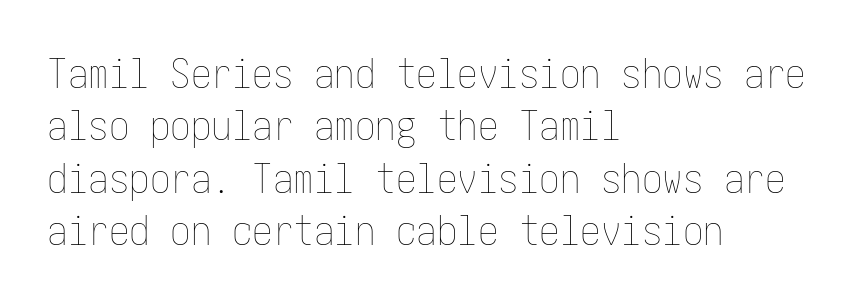
{"italic": "no", "bold": "no", "weight": "thin", "width": "condensed", "stroke_contrast": "low", "x_height": "medium", "underline": "no", "align": "left", "line_spacing": "normal", "line_spacing_ratio": 1.28, "letter_spacing": "normal", "letter_spacing_em": 0.0, "glyph_px": 41}
